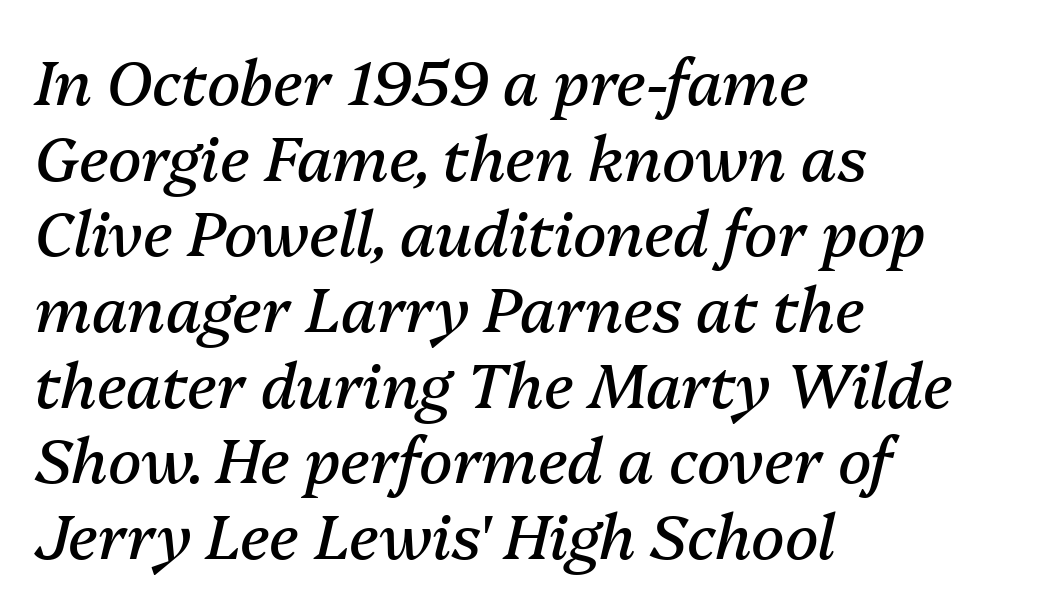
{"italic": "yes", "lean": "right", "slant_degrees": 13, "bold": "no", "weight": "regular", "width": "normal", "stroke_contrast": "medium", "x_height": "medium", "monospaced": "no", "underline": "no", "align": "left", "line_spacing_ratio": 1.22, "letter_spacing": "normal", "letter_spacing_em": 0.0, "glyph_px": 62}
